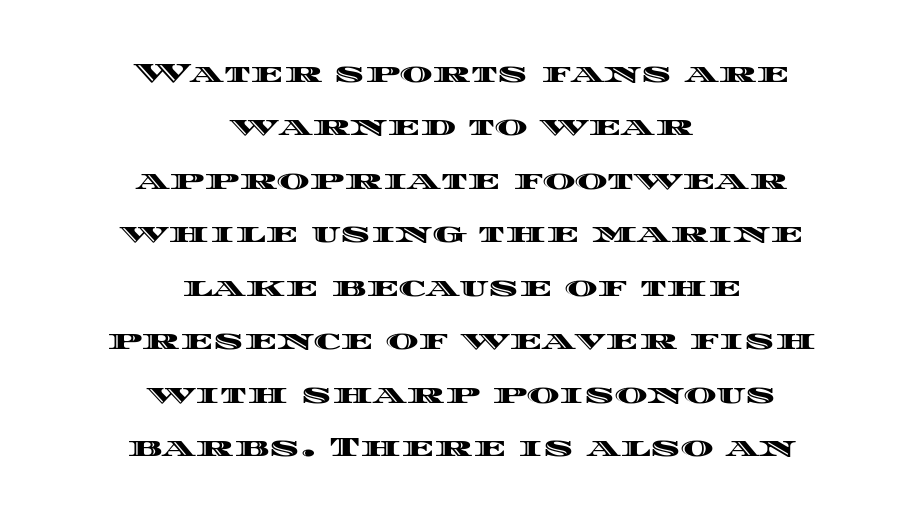
Q: Is the text italic (slanted)? A: No, it is upright.
Q: Is the text underlined? A: No.
Q: How is the paragraph aligned? A: Centered.
Q: Is the spacing between letters normal or unusually wide? A: Normal.
Q: Is the spacing between lines tight, normal or loose? A: Loose.
Q: Width (condensed, normal, or wide)? A: Wide.
Q: x-height? A: Large.
Q: Monospaced? A: No.
